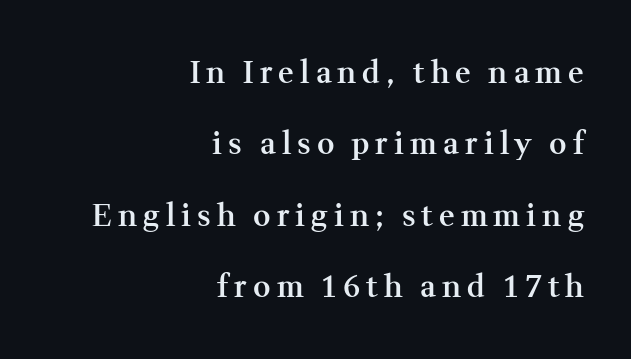
{"serif": "yes", "italic": "no", "bold": "semi", "weight": "semibold", "width": "normal", "stroke_contrast": "medium", "x_height": "medium", "monospaced": "no", "underline": "no", "align": "right", "line_spacing": "loose", "line_spacing_ratio": 2.38, "letter_spacing": "wide", "letter_spacing_em": 0.2, "glyph_px": 30}
